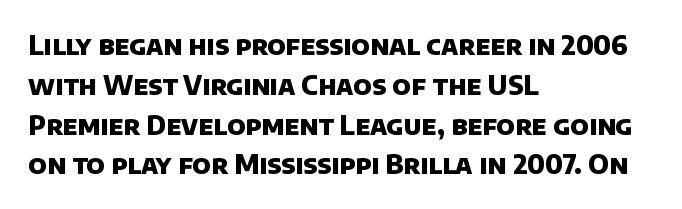
The image shows 26 px bold type; set left-aligned, normal line spacing (1.53x), normal letter spacing, not underlined.
